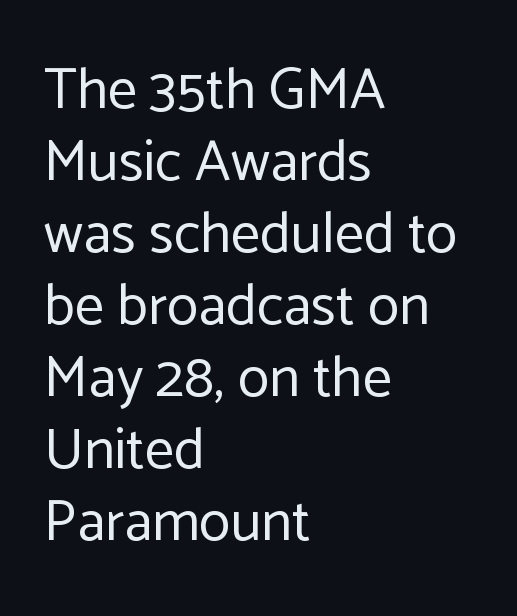
Note the varied advance widths — an 'i' is clearly narrower than an 'm'. Does extra space separate the letters? No, they use regular spacing. Line starts are locked; line ends wander. It's the straight-up-and-down kind of type.
